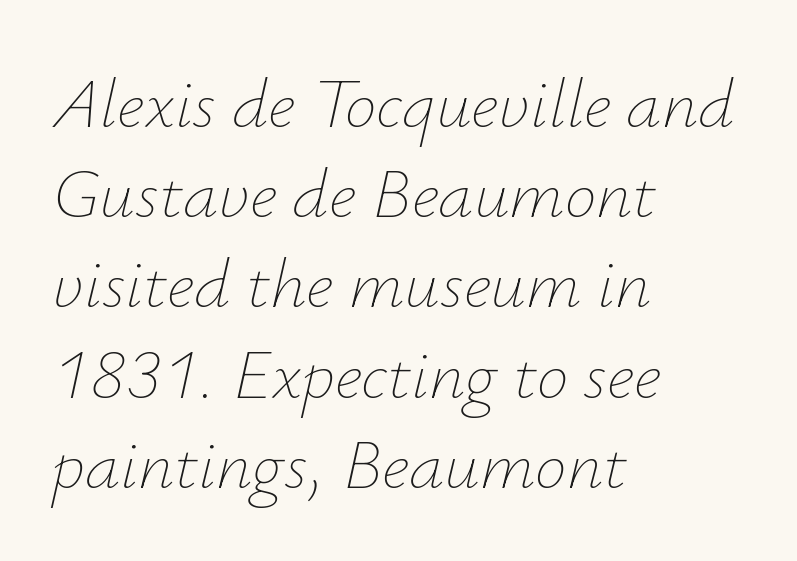
{"italic": "yes", "lean": "right", "slant_degrees": 12, "bold": "no", "weight": "thin", "width": "normal", "stroke_contrast": "low", "x_height": "small", "monospaced": "no", "underline": "no", "align": "left", "line_spacing": "normal", "line_spacing_ratio": 1.27, "letter_spacing": "normal", "letter_spacing_em": 0.0, "glyph_px": 71}
